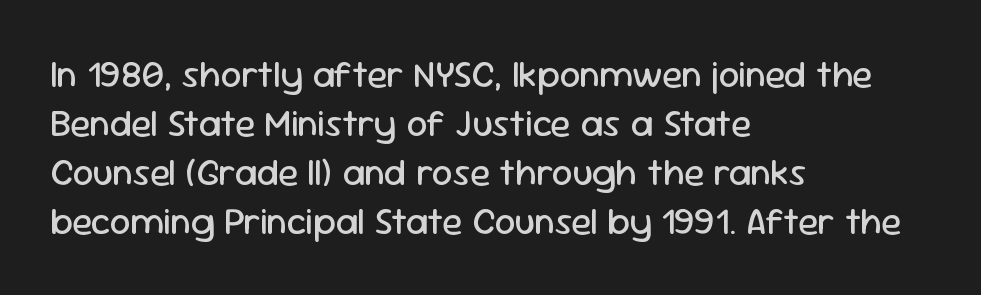
The type is set solid horizontally, with unmodified tracking. The words here are not underlined. A typesetter would call this leading conventional body-copy spacing. No heavy texture on the line: the type isn't bold. These lines are rendered in a variable-pitch font. Typographically, this falls in the sans-serif category.
